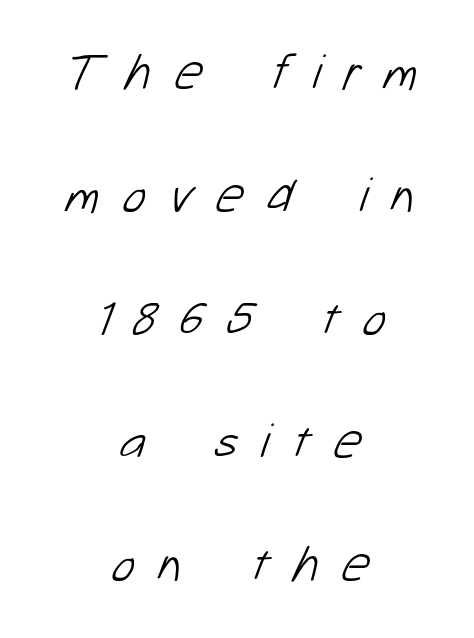
The image shows 50 px light sans-serif type; set centered, loose line spacing (2.46x), unusually wide letter spacing (+0.45 em), not underlined; low stroke contrast and a medium x-height.
